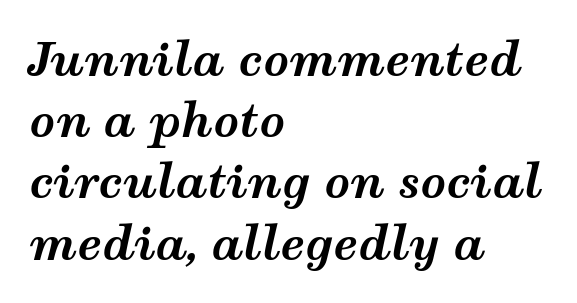
Q: Is the text bold? A: Yes.
Q: Is the text italic (slanted)? A: Yes, it leans right by about 12 degrees.
Q: Is the text underlined? A: No.
Q: How is the paragraph aligned? A: Left-aligned.
Q: Is the spacing between letters normal or unusually wide? A: Normal.
Q: Is the spacing between lines tight, normal or loose? A: Normal.
Q: Width (condensed, normal, or wide)? A: Wide.
Q: Stroke contrast? A: Medium.
Q: x-height? A: Medium.
Q: Monospaced? A: No.
